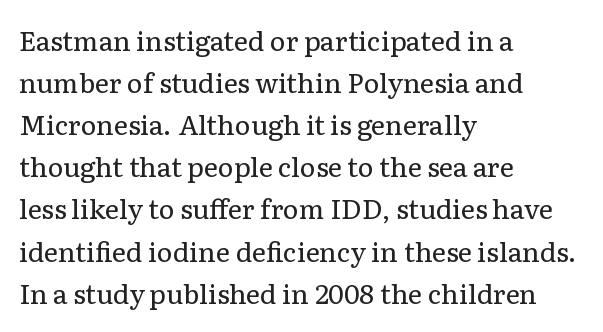
Each new line begins a customary step beneath the previous one. The passage shown is not underscored anywhere. Weight: not bold — regular or lighter. Nope, not italic — everything's standing straight. A classic flush-left, rag-right setting is used for this passage.
